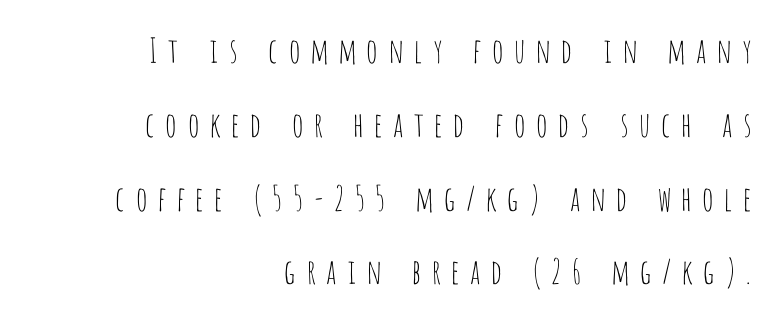
Here the designer chose a conventional face with non-uniform glyph widths. One-word summary of the alignment: right. The type sits square on the baseline with zero lean. Beneath every word, the page is bare.
